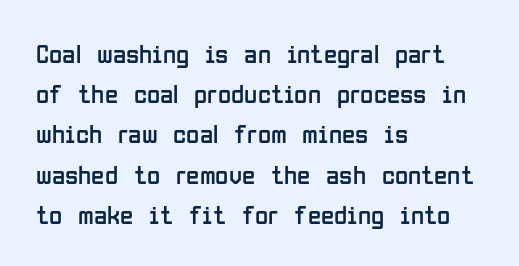
The image shows 27 px text type, upright; set left-aligned, normal line spacing (1.49x), normal letter spacing, not underlined.
